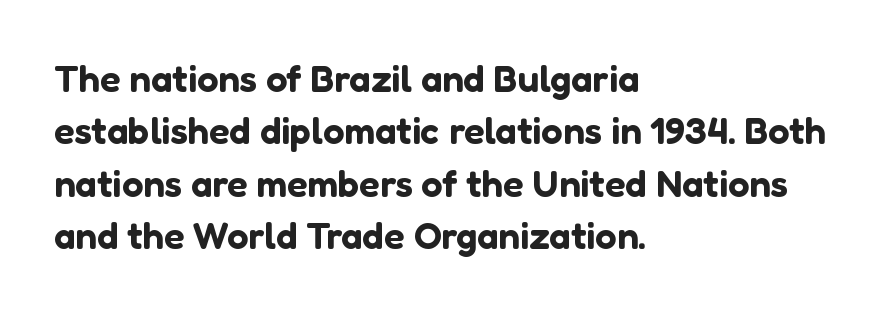
The image shows 38 px sans-serif type, upright; set left-aligned, normal line spacing (1.38x), normal letter spacing, not underlined; low stroke contrast and a medium x-height.
